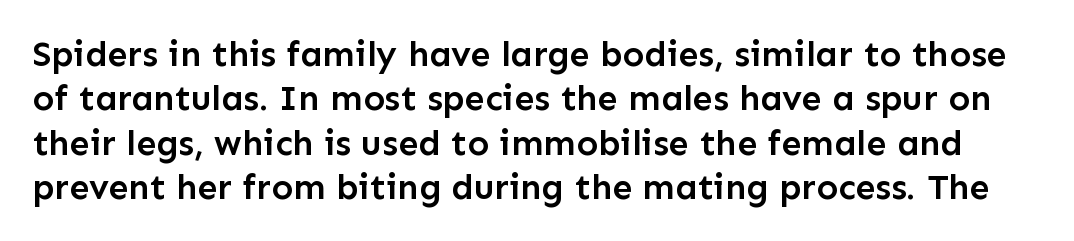
{"serif": "no", "italic": "no", "bold": "semi", "weight": "semibold", "width": "normal", "stroke_contrast": "low", "x_height": "medium", "monospaced": "no", "underline": "no", "line_spacing_ratio": 1.23, "letter_spacing": "normal", "letter_spacing_em": 0.0, "glyph_px": 36}
